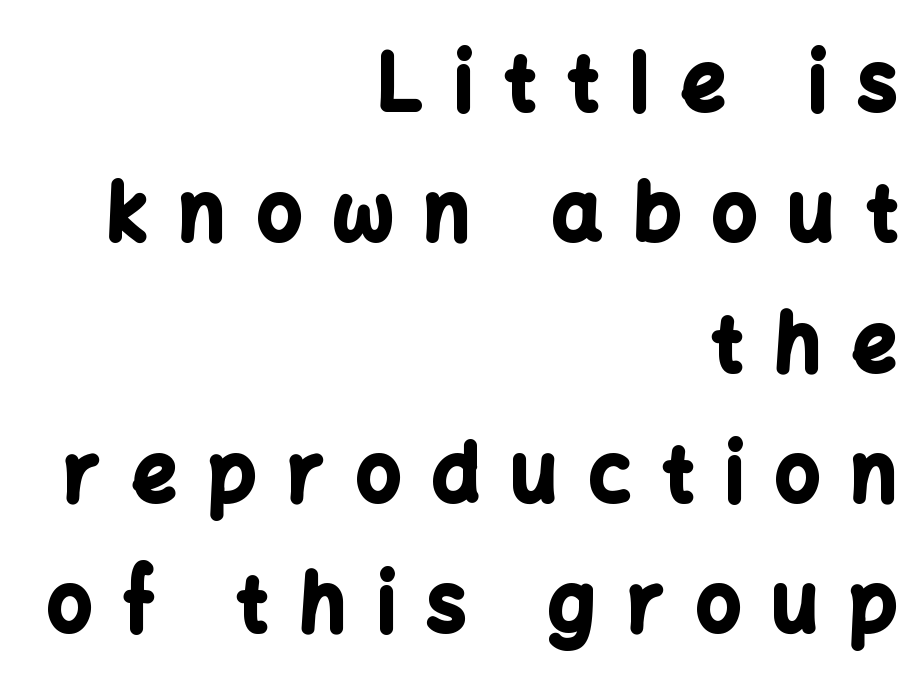
Q: Is the text bold? A: Yes.
Q: Is the text italic (slanted)? A: No, it is upright.
Q: Is the typeface a serif or a sans-serif typeface? A: Sans-serif.
Q: Is the text underlined? A: No.
Q: How is the paragraph aligned? A: Right-aligned.
Q: Is the spacing between letters normal or unusually wide? A: Unusually wide.
Q: Is the spacing between lines tight, normal or loose? A: Normal.
Q: Width (condensed, normal, or wide)? A: Normal.
Q: Stroke contrast? A: Low.
Q: x-height? A: Medium.
Q: Monospaced? A: No.
